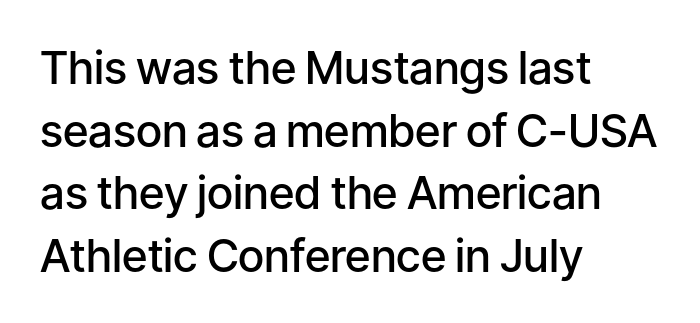
Regarding serifs, this sample does without them. Honestly, the row spacing looks completely unremarkable. This sample uses an upright cut, with every glyph sitting square on the baseline. The face used here is rendered with its standard letterfit. Caption: multi-line text, flush left, ragged right. Spacing verdict: proportional, widths tailored to each character.
